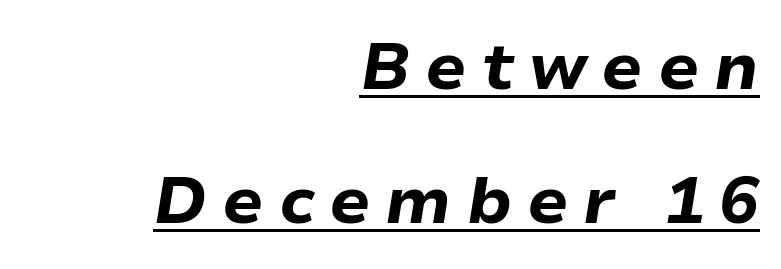
Q: Is the text bold? A: Yes.
Q: Is the text italic (slanted)? A: Yes, it leans right by about 9 degrees.
Q: Is the text underlined? A: Yes.
Q: How is the paragraph aligned? A: Right-aligned.
Q: Is the spacing between letters normal or unusually wide? A: Unusually wide.
Q: Is the spacing between lines tight, normal or loose? A: Loose.
Q: Width (condensed, normal, or wide)? A: Normal.
Q: Stroke contrast? A: Low.
Q: x-height? A: Medium.
Q: Monospaced? A: No.
